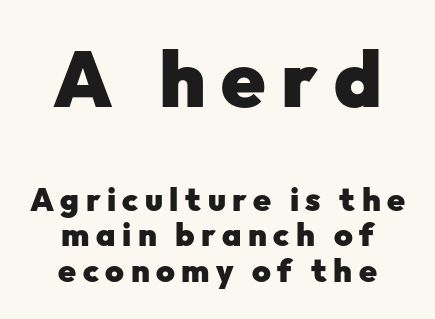
{"serif": "no", "italic": "no", "bold": "yes", "weight": "heavy", "width": "normal", "stroke_contrast": "low", "x_height": "medium", "monospaced": "no", "underline": "no", "align": "center", "line_spacing": "tight", "line_spacing_ratio": 1.11, "letter_spacing": "wide", "letter_spacing_em": 0.2, "larger_block": "first", "size_ratio": 2.47, "glyph_px": 79}
